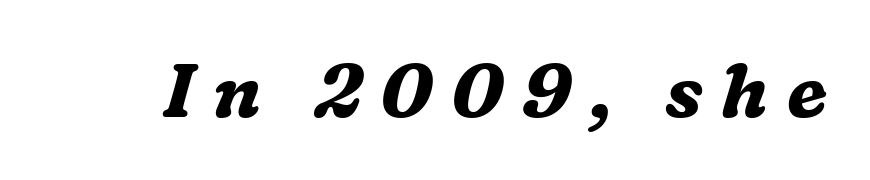
The image shows 75 px bold serif type, italic (leaning right); set unusually wide letter spacing (+0.25 em), not underlined; medium stroke contrast and a medium x-height.
